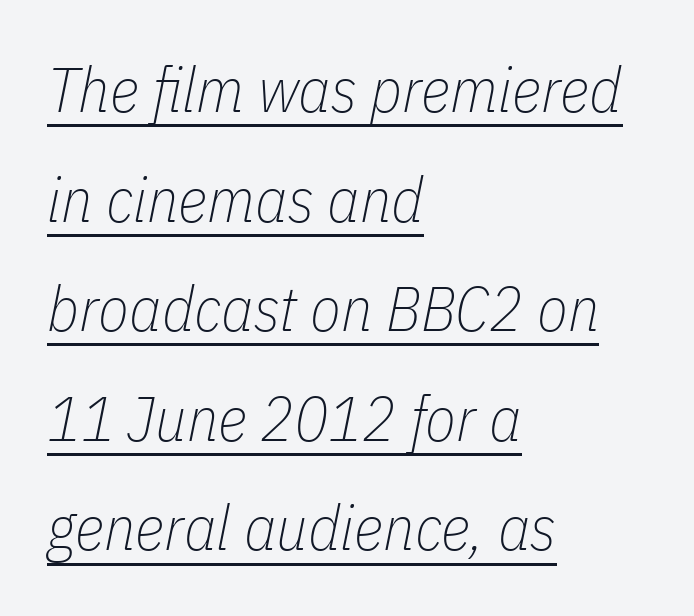
Q: Is the text bold? A: No.
Q: Is the text italic (slanted)? A: Yes, it leans right by about 11 degrees.
Q: Is the text underlined? A: Yes.
Q: How is the paragraph aligned? A: Left-aligned.
Q: Is the spacing between letters normal or unusually wide? A: Normal.
Q: Width (condensed, normal, or wide)? A: Condensed.
Q: Stroke contrast? A: Low.
Q: x-height? A: Medium.
Q: Monospaced? A: No.
